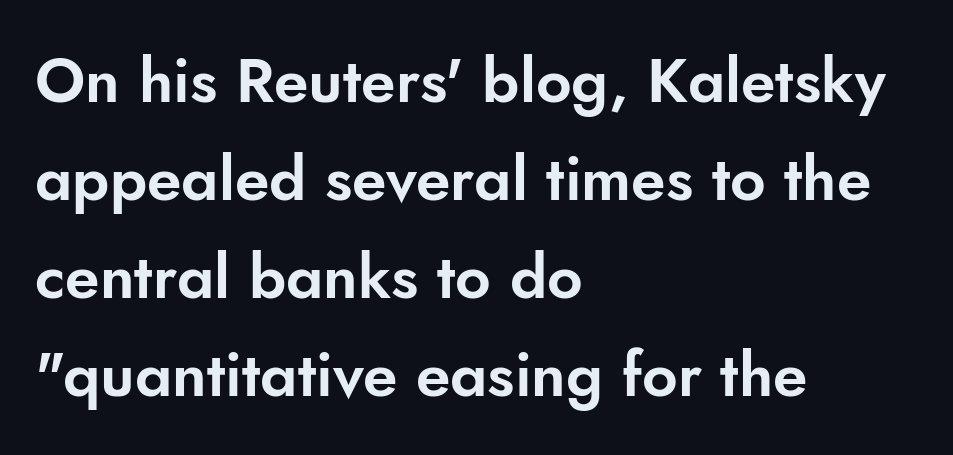
{"serif": "no", "italic": "no", "width": "normal", "stroke_contrast": "low", "x_height": "small", "monospaced": "no", "underline": "no", "align": "left", "line_spacing": "normal", "line_spacing_ratio": 1.58, "letter_spacing": "normal", "letter_spacing_em": 0.0, "glyph_px": 62}
